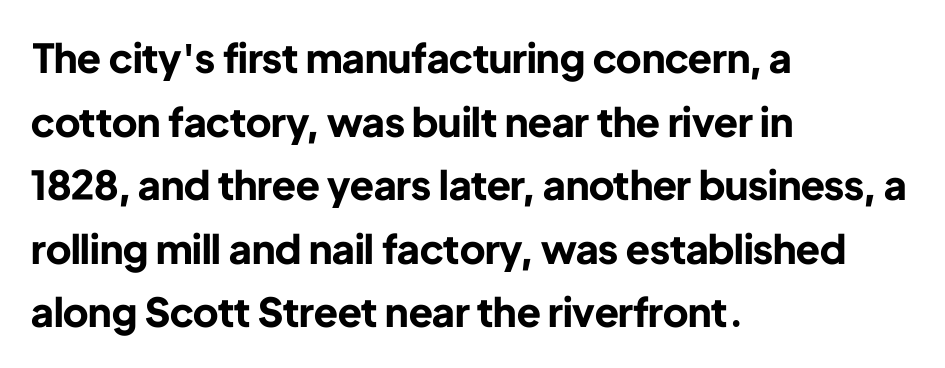
The image shows 40 px bold sans-serif type, upright; set left-aligned, normal line spacing (1.59x), normal letter spacing, not underlined; low stroke contrast and a medium x-height.
